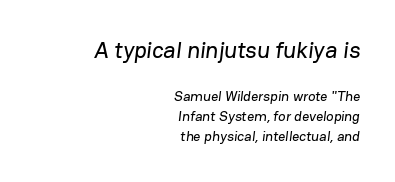
Reading top to bottom, the characters get smaller at the block break. Each new line begins a customary step beneath the previous one. Letter spacing: default. Underline: absent. Casual observation: everything's shoved over to the right.
